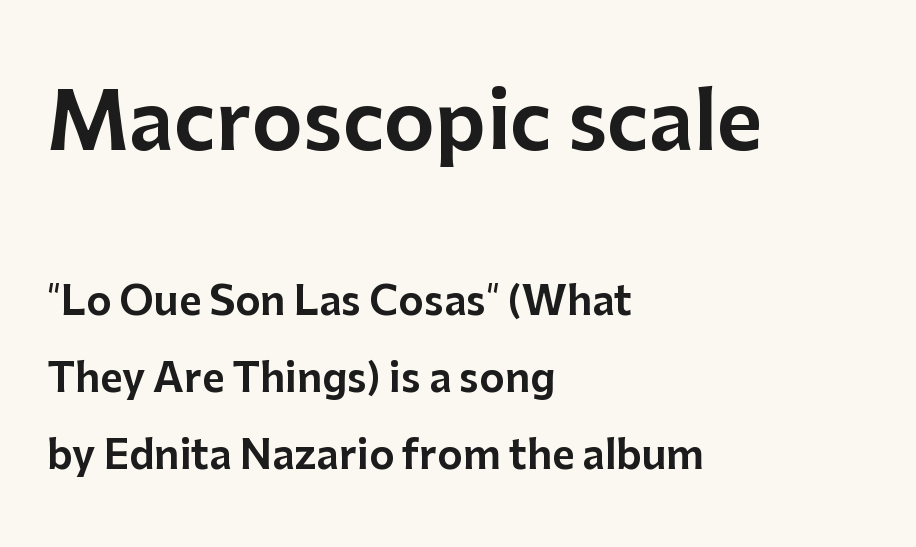
Look at the glyph heights: the upper group is clearly the bigger setting. Airy leading. Short and long lines alike share a common starting point at left. Check under the words: just untouched page.
